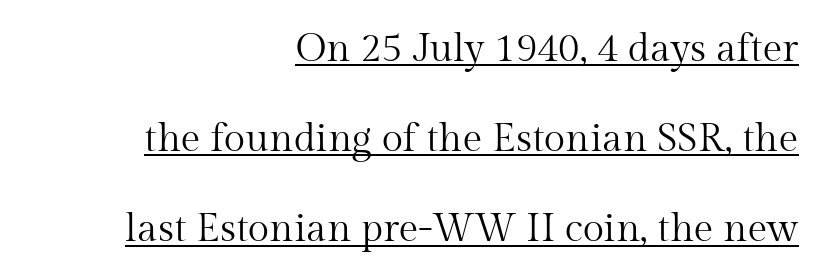
Q: Is the text bold? A: No.
Q: Is the text italic (slanted)? A: No, it is upright.
Q: Is the typeface a serif or a sans-serif typeface? A: Serif.
Q: Is the text underlined? A: Yes.
Q: How is the paragraph aligned? A: Right-aligned.
Q: Is the spacing between letters normal or unusually wide? A: Normal.
Q: Is the spacing between lines tight, normal or loose? A: Loose.
Q: Width (condensed, normal, or wide)? A: Normal.
Q: Stroke contrast? A: Medium.
Q: x-height? A: Medium.
Q: Monospaced? A: No.
